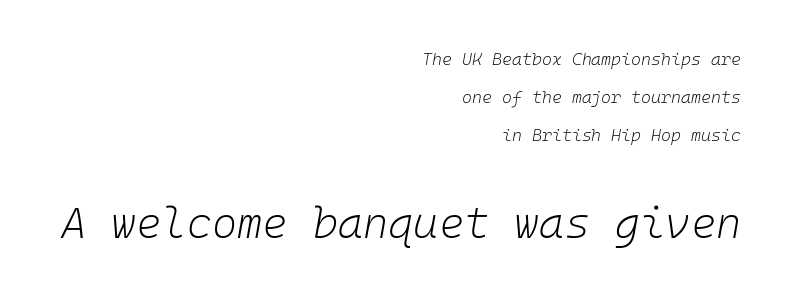
You could count columns in this text — the font is strictly monospaced. Interline gaps are noticeably wide in this sample. What stands out about the letter spacing? Nothing — it is the standard amount. The baseline area is clear. The composition opens small and finishes big.
